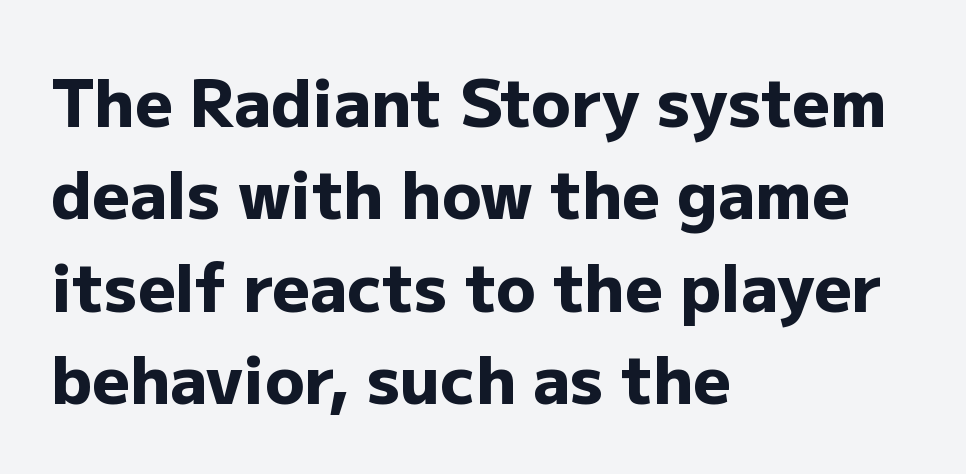
The image shows 65 px heavy sans-serif type, upright; set left-aligned, normal line spacing (1.42x), normal letter spacing, not underlined; low stroke contrast and a medium x-height.
